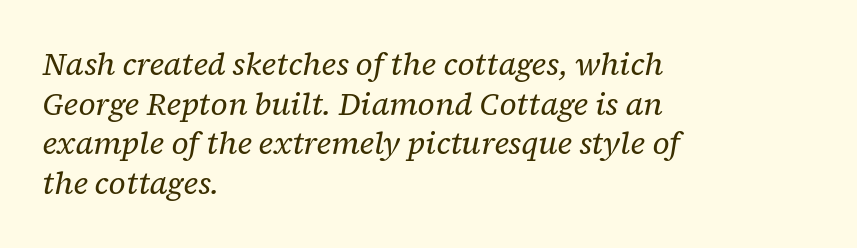
Q: Is the text bold? A: No.
Q: Is the text italic (slanted)? A: Yes, it leans right by about 12 degrees.
Q: Is the typeface a serif or a sans-serif typeface? A: Serif.
Q: Is the text underlined? A: No.
Q: How is the paragraph aligned? A: Left-aligned.
Q: Is the spacing between letters normal or unusually wide? A: Normal.
Q: Is the spacing between lines tight, normal or loose? A: Normal.
Q: Width (condensed, normal, or wide)? A: Normal.
Q: Stroke contrast? A: Low.
Q: x-height? A: Medium.
Q: Monospaced? A: No.
